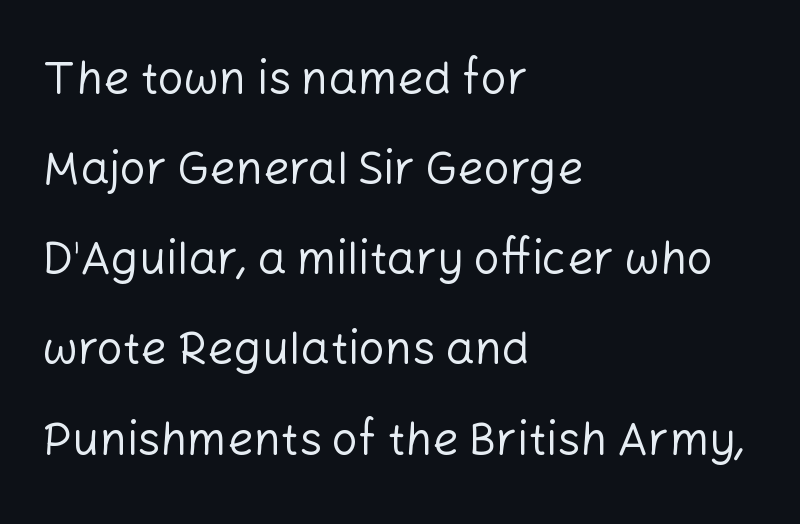
{"serif": "no", "italic": "no", "bold": "no", "weight": "regular", "width": "normal", "stroke_contrast": "low", "x_height": "medium", "monospaced": "no", "underline": "no", "align": "left", "line_spacing": "loose", "line_spacing_ratio": 1.96, "letter_spacing": "normal", "letter_spacing_em": 0.0, "glyph_px": 46}
